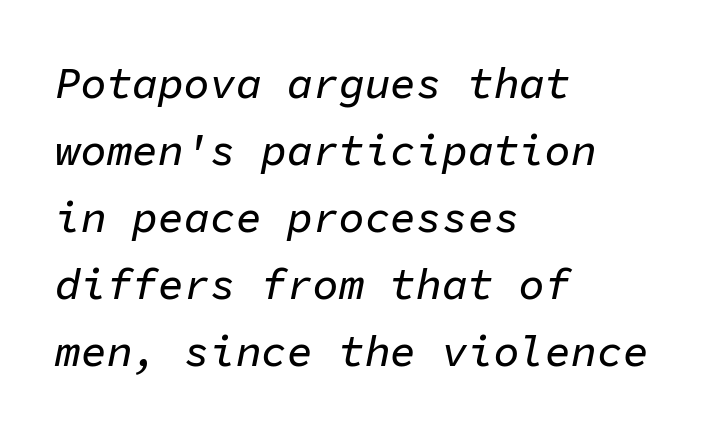
Each line starts at the same left margin while the right side varies. Reading down the column, the eye jumps a familiar distance to each next line. Compared with typical body copy, the letter spacing here is the same. Fixed-width glyphs throughout — classic coding-font behaviour. Posture: slanted. Underline: absent.
